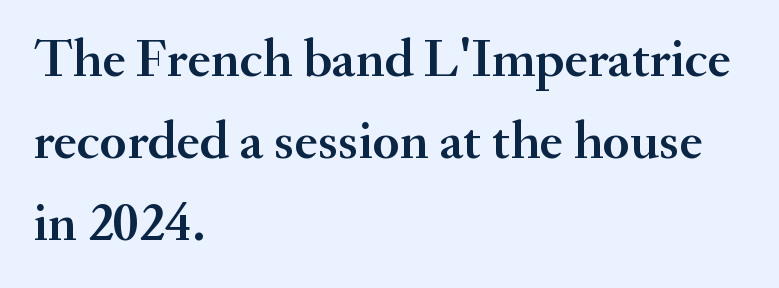
The image shows 55 px serif type, upright; set left-aligned, normal line spacing (1.49x), normal letter spacing, not underlined; medium stroke contrast and a small x-height.
